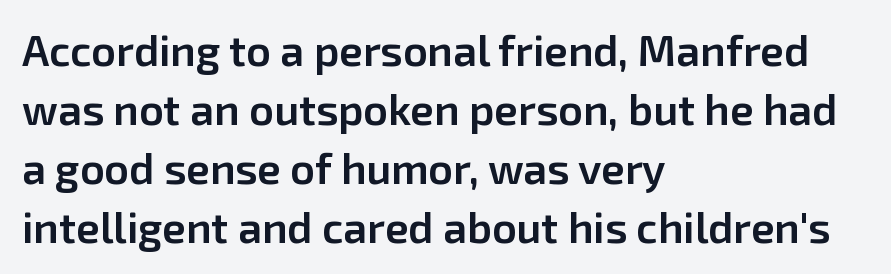
Q: Is the text bold? A: Semi-bold.
Q: Is the text italic (slanted)? A: No, it is upright.
Q: Is the typeface a serif or a sans-serif typeface? A: Sans-serif.
Q: Is the text underlined? A: No.
Q: How is the paragraph aligned? A: Left-aligned.
Q: Is the spacing between letters normal or unusually wide? A: Normal.
Q: Is the spacing between lines tight, normal or loose? A: Normal.
Q: Width (condensed, normal, or wide)? A: Normal.
Q: Stroke contrast? A: Low.
Q: x-height? A: Medium.
Q: Monospaced? A: No.
